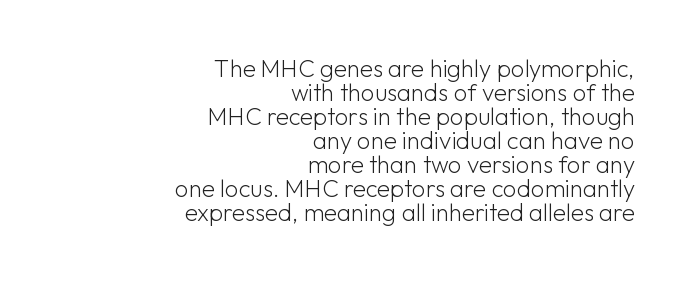
Think standard paragraph weight, or any step lighter than that. Tracking value appears to be zero — textbook default spacing. Notice how the stems are strictly vertical — no italics here. The lines in this sample share a right terminus and differ only in where they begin. Underlining? Definitely not there. Does the leading feel generous? Not at all — it's pinched.
